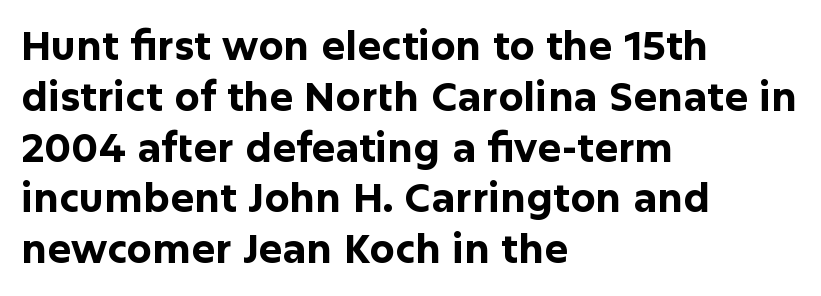
Q: Is the text bold? A: Yes.
Q: Is the text italic (slanted)? A: No, it is upright.
Q: Is the typeface a serif or a sans-serif typeface? A: Sans-serif.
Q: Is the text underlined? A: No.
Q: How is the paragraph aligned? A: Left-aligned.
Q: Is the spacing between letters normal or unusually wide? A: Normal.
Q: Is the spacing between lines tight, normal or loose? A: Normal.
Q: Width (condensed, normal, or wide)? A: Normal.
Q: Stroke contrast? A: Low.
Q: x-height? A: Medium.
Q: Monospaced? A: No.
